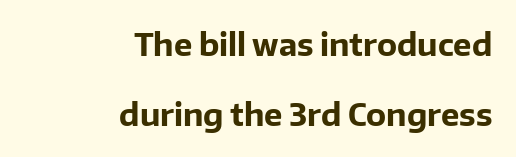
{"serif": "no", "italic": "no", "bold": "yes", "weight": "bold", "width": "normal", "stroke_contrast": "low", "x_height": "medium", "monospaced": "no", "underline": "no", "align": "right", "line_spacing": "loose", "line_spacing_ratio": 2.25, "letter_spacing": "normal", "letter_spacing_em": 0.0, "glyph_px": 31}
